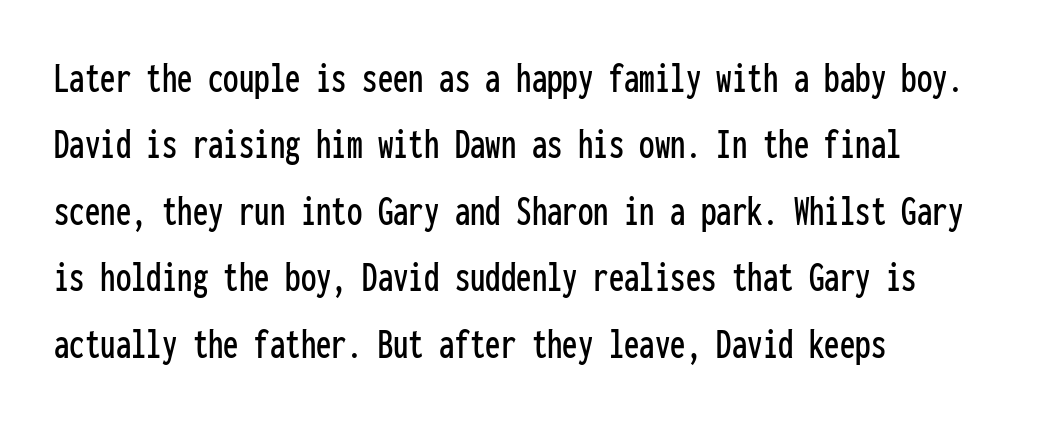
Is there any slant? The stems are plumb. The area under the type is left untouched. Regular leading. Nobody touched the tracking dial on this one. Are there feet on the stems? There aren't — it's a sans.
